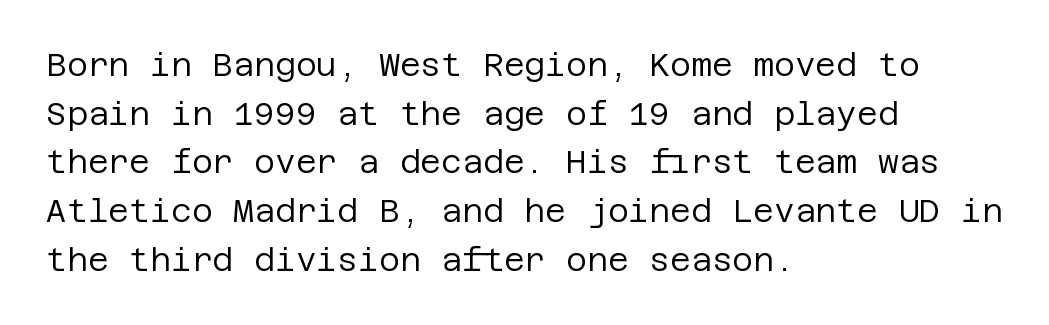
The image shows 32 px regular-weight sans-serif type, upright; set left-aligned, normal line spacing (1.52x), normal letter spacing, not underlined; low stroke contrast and a large x-height.
